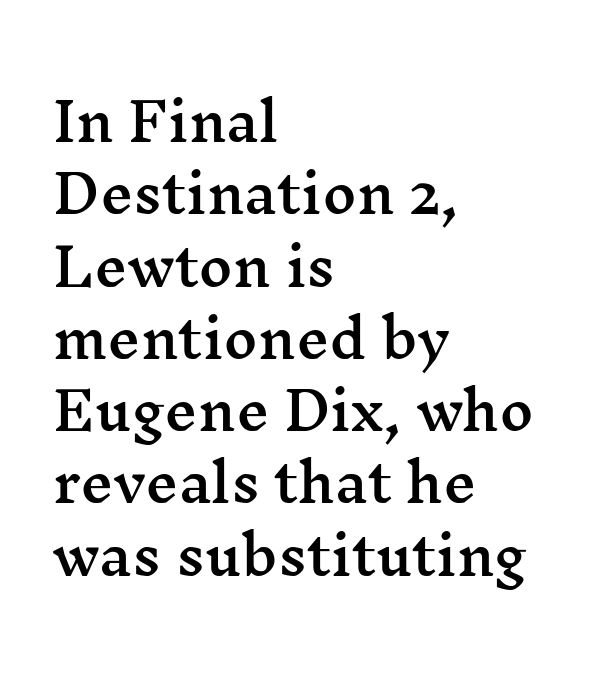
The image shows 52 px wide serif type, upright; set left-aligned, normal line spacing (1.39x), normal letter spacing, not underlined; medium stroke contrast and a medium x-height.
